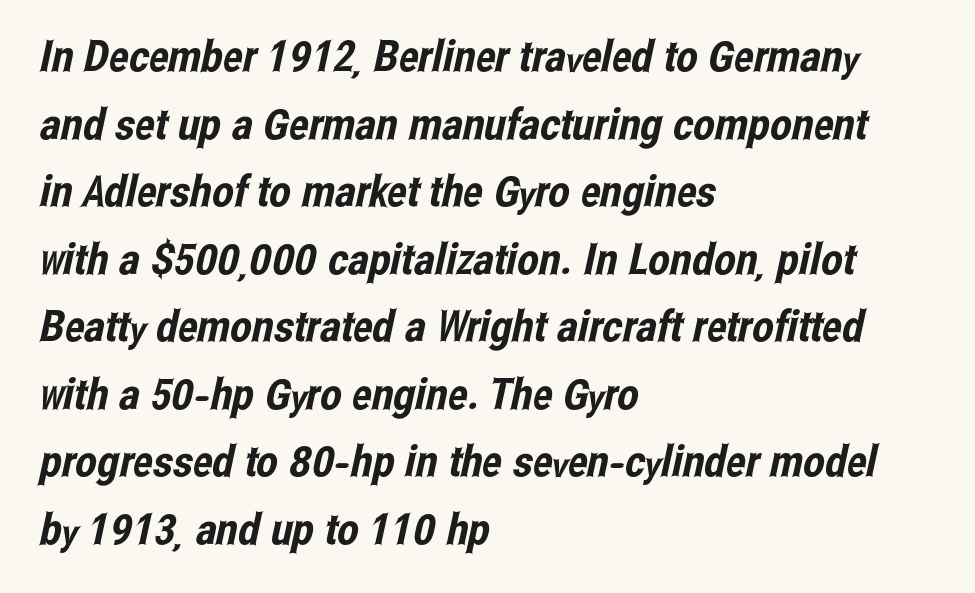
{"serif": "no", "width": "condensed", "stroke_contrast": "low", "x_height": "medium", "monospaced": "no", "underline": "no", "align": "left", "line_spacing": "normal", "line_spacing_ratio": 1.57, "letter_spacing": "normal", "letter_spacing_em": 0.0, "glyph_px": 43}
